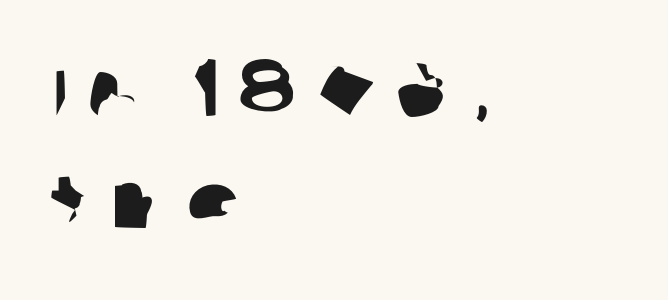
Q: Is the typeface a serif or a sans-serif typeface? A: Sans-serif.
Q: Is the text underlined? A: No.
Q: How is the paragraph aligned? A: Left-aligned.
Q: Is the spacing between letters normal or unusually wide? A: Unusually wide.
Q: Is the spacing between lines tight, normal or loose? A: Normal.
Q: Width (condensed, normal, or wide)? A: Normal.
Q: Stroke contrast? A: Low.
Q: x-height? A: Large.
Q: Monospaced? A: No.
